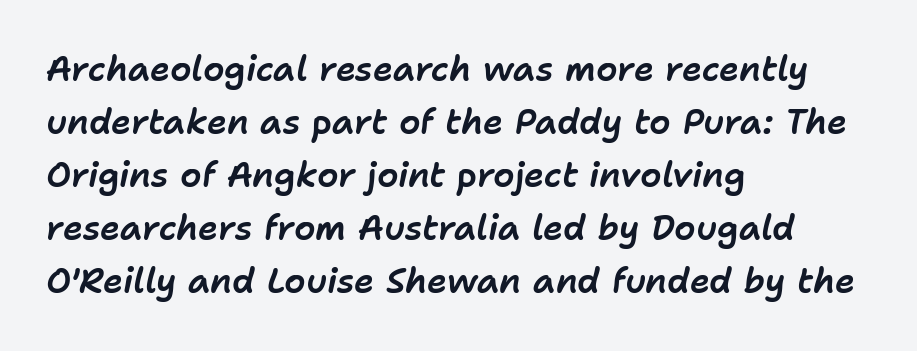
Each letter keeps its own natural width here, so spacing adapts to shape. Tall strokes in this sample are angled rather than plumb. Regarding leading, the lines here are spaced in the standard way. The letters sit at their default tracking, neither squeezed nor spread. Leftover space on each line is placed entirely after the last word.
